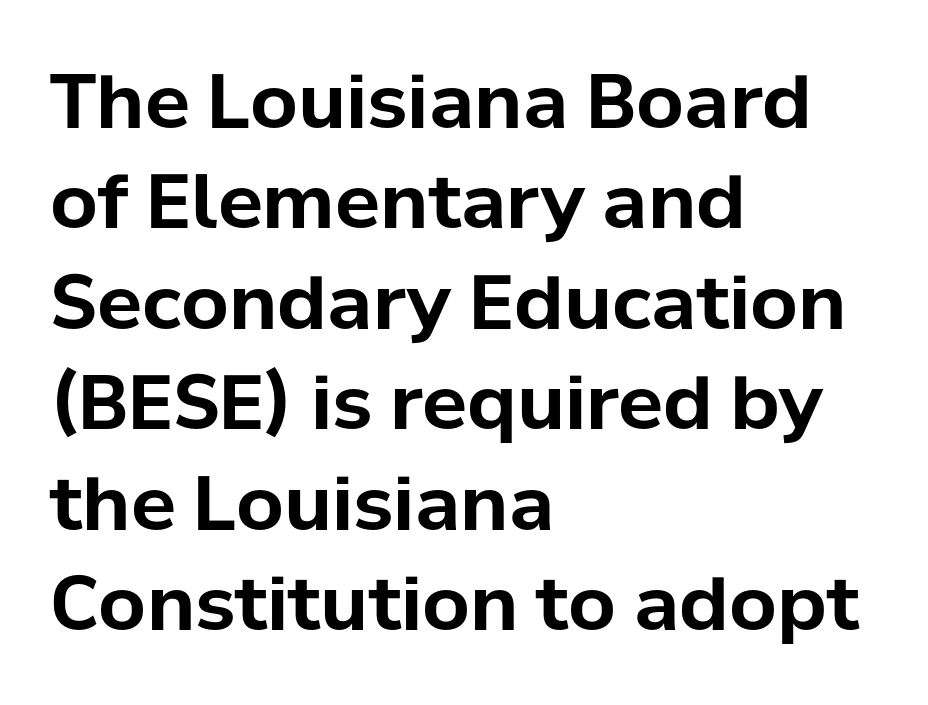
The image shows 75 px bold sans-serif type, upright; set left-aligned, normal line spacing (1.34x), normal letter spacing, not underlined; low stroke contrast and a medium x-height.
